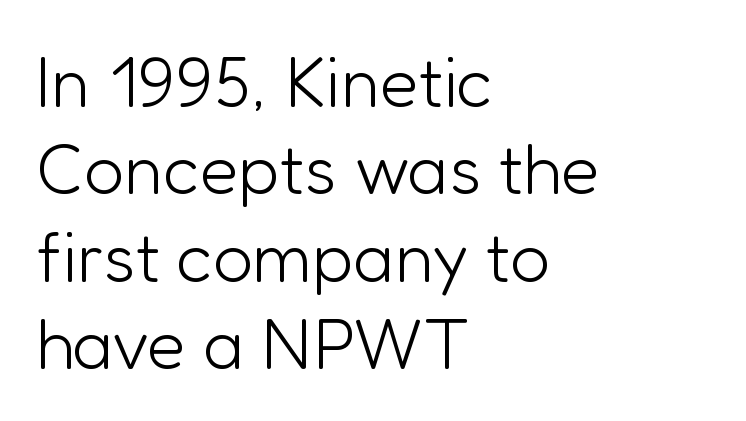
{"serif": "no", "italic": "no", "bold": "no", "weight": "light", "width": "normal", "stroke_contrast": "low", "x_height": "medium", "monospaced": "no", "underline": "no", "align": "left", "line_spacing_ratio": 1.23, "letter_spacing": "normal", "letter_spacing_em": 0.0, "glyph_px": 71}
